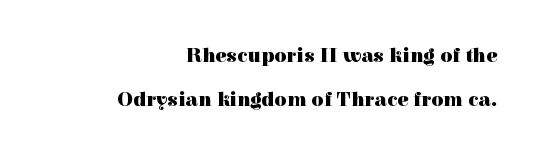
The image shows 21 px bold type, upright; set right-aligned, loose line spacing (2.11x), normal letter spacing, not underlined.
